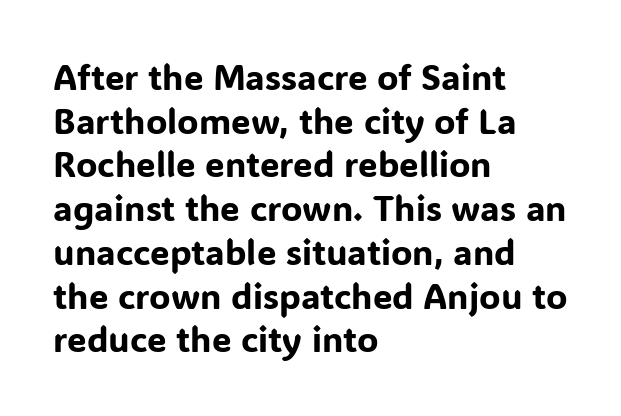
Q: Is the text italic (slanted)? A: No, it is upright.
Q: Is the typeface a serif or a sans-serif typeface? A: Sans-serif.
Q: Is the text underlined? A: No.
Q: How is the paragraph aligned? A: Left-aligned.
Q: Is the spacing between letters normal or unusually wide? A: Normal.
Q: Is the spacing between lines tight, normal or loose? A: Normal.
Q: Width (condensed, normal, or wide)? A: Normal.
Q: Stroke contrast? A: Low.
Q: x-height? A: Medium.
Q: Monospaced? A: No.
